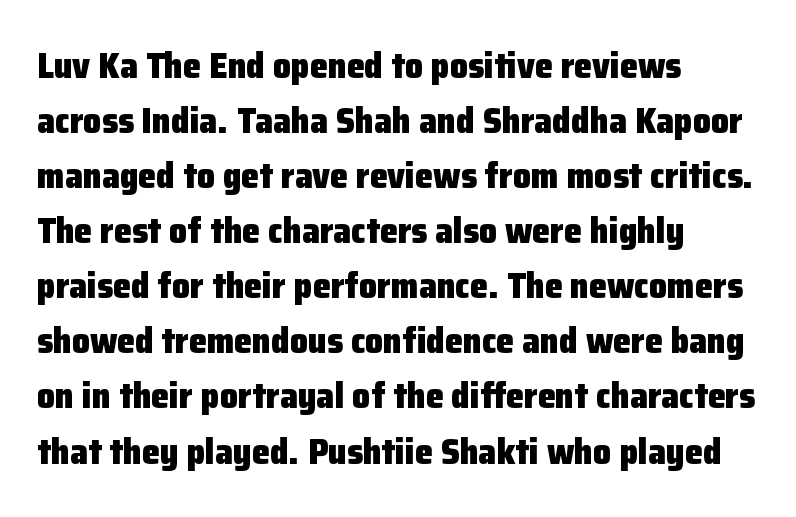
The image shows 36 px heavy sans-serif type, upright; set left-aligned, normal line spacing (1.53x), normal letter spacing, not underlined; low stroke contrast and a medium x-height.
